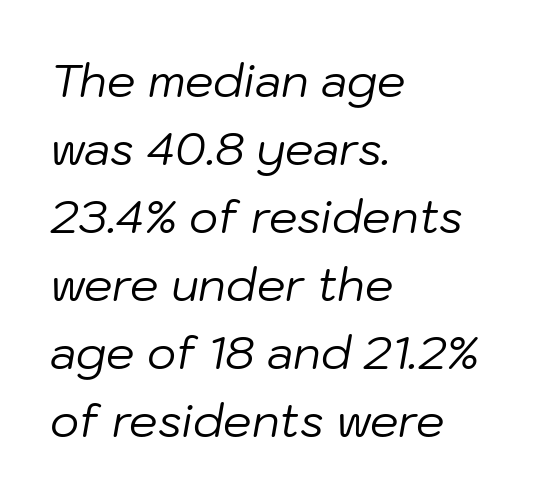
The image shows 45 px regular-weight type, italic (leaning right); set left-aligned, normal line spacing (1.51x), normal letter spacing, not underlined; low stroke contrast and a medium x-height.
